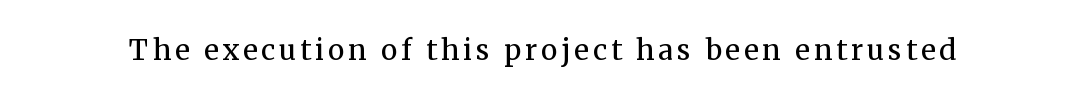
{"serif": "yes", "italic": "no", "bold": "no", "weight": "regular", "width": "normal", "stroke_contrast": "medium", "x_height": "medium", "monospaced": "no", "underline": "no", "glyph_px": 28}
